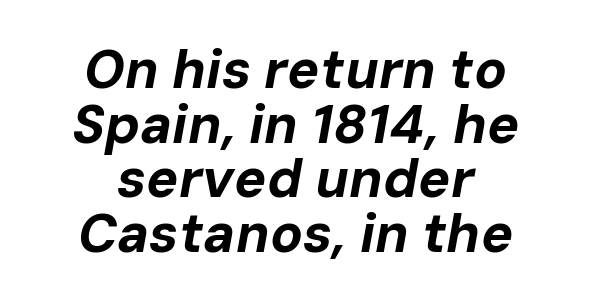
The area under the type is left untouched. You could not count columns in this text — the font is proportionally spaced. Designer's note — italics engaged. Caption: multi-line text, centered on the measure.
